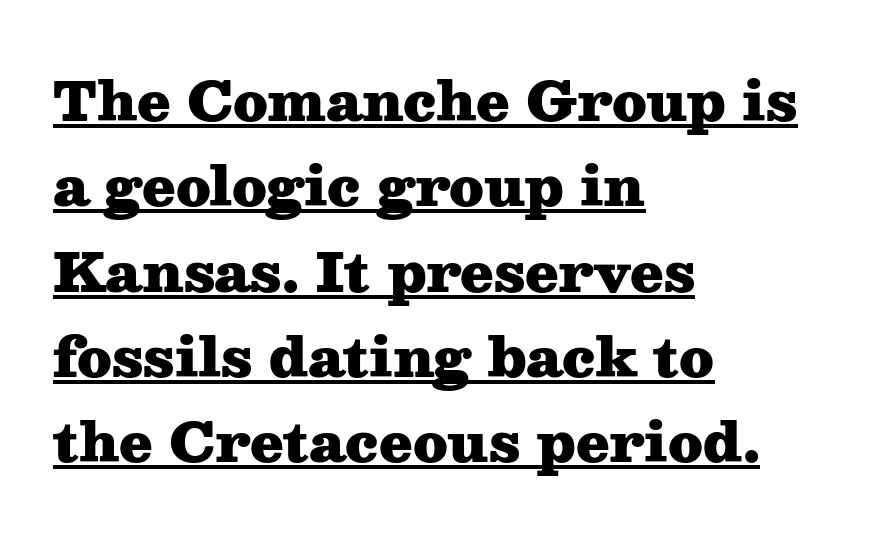
The image shows 54 px heavy, wide serif type, upright; set left-aligned, normal line spacing (1.58x), normal letter spacing, underlined; medium stroke contrast and a medium x-height.
